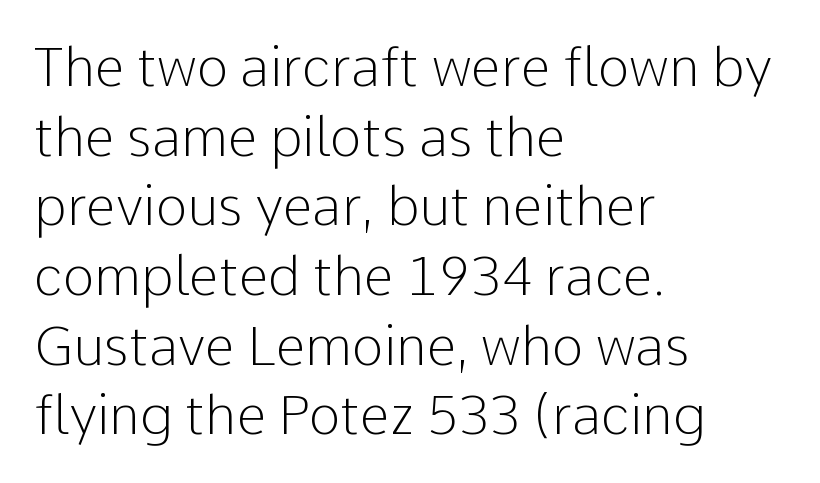
The image shows 54 px light sans-serif type, upright; set left-aligned, normal line spacing (1.29x), normal letter spacing, not underlined; low stroke contrast and a medium x-height.
